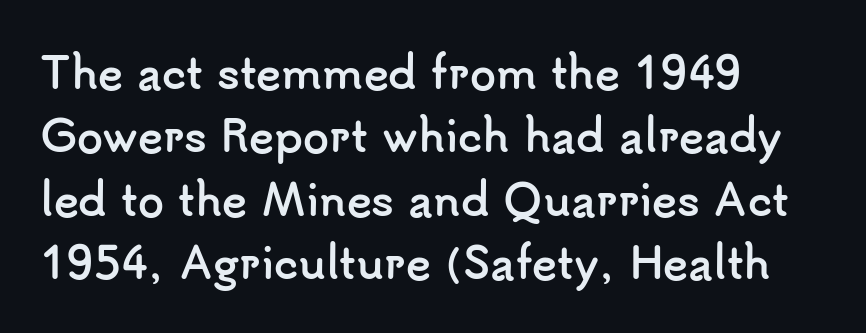
Q: Is the text bold? A: Yes.
Q: Is the text italic (slanted)? A: No, it is upright.
Q: Is the typeface a serif or a sans-serif typeface? A: Sans-serif.
Q: Is the text underlined? A: No.
Q: How is the paragraph aligned? A: Left-aligned.
Q: Is the spacing between letters normal or unusually wide? A: Normal.
Q: Is the spacing between lines tight, normal or loose? A: Normal.
Q: Width (condensed, normal, or wide)? A: Normal.
Q: Stroke contrast? A: Low.
Q: x-height? A: Small.
Q: Monospaced? A: No.
